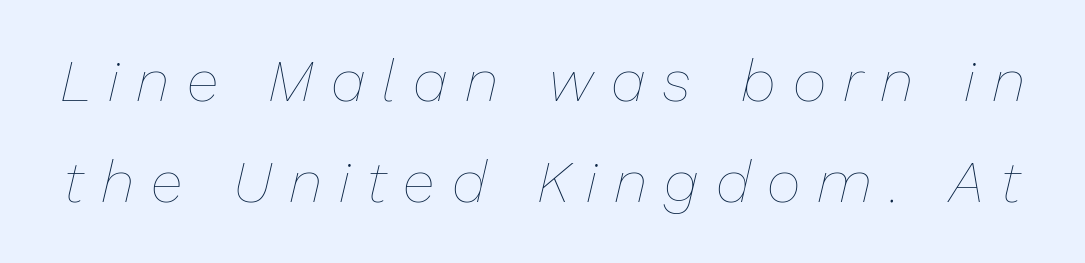
The rendering inserts visible extra space after every character. Stems here are at most as thick as an everyday book face. Quick note: italic. Decoration check: the copy has no underline.
